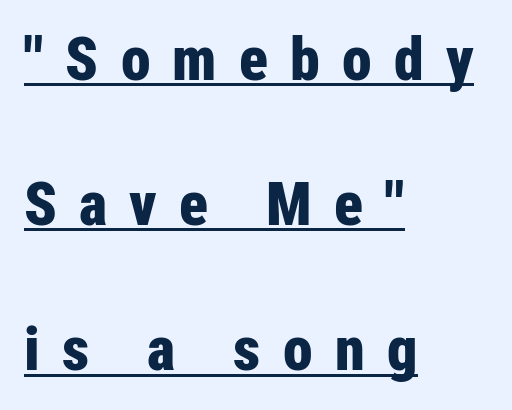
Q: Is the text bold? A: Yes.
Q: Is the text italic (slanted)? A: No, it is upright.
Q: Is the typeface a serif or a sans-serif typeface? A: Sans-serif.
Q: Is the text underlined? A: Yes.
Q: How is the paragraph aligned? A: Left-aligned.
Q: Is the spacing between letters normal or unusually wide? A: Unusually wide.
Q: Is the spacing between lines tight, normal or loose? A: Loose.
Q: Width (condensed, normal, or wide)? A: Condensed.
Q: Stroke contrast? A: Low.
Q: x-height? A: Medium.
Q: Monospaced? A: No.
